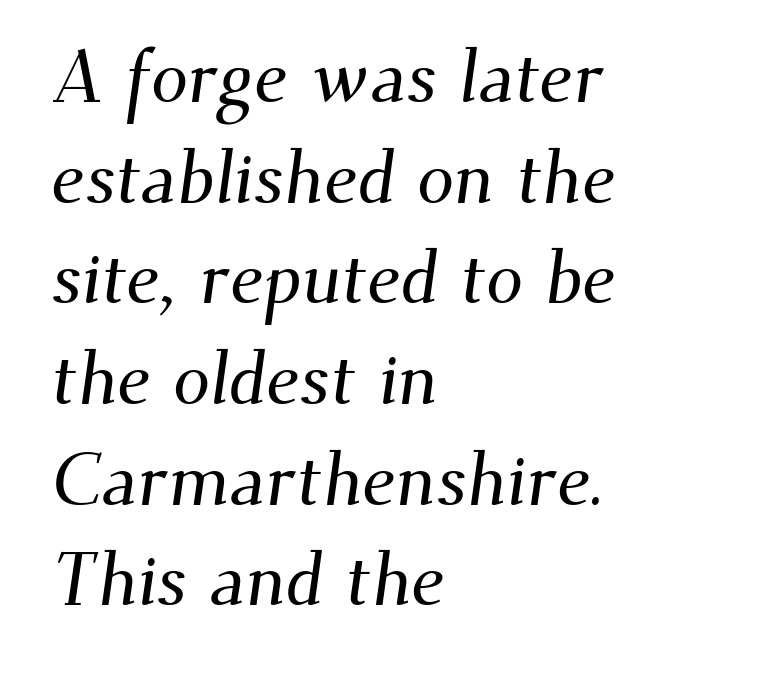
{"serif": "yes", "width": "normal", "stroke_contrast": "medium", "x_height": "small", "monospaced": "no", "underline": "no", "align": "left", "line_spacing": "normal", "line_spacing_ratio": 1.36, "letter_spacing": "normal", "letter_spacing_em": 0.0, "glyph_px": 74}
